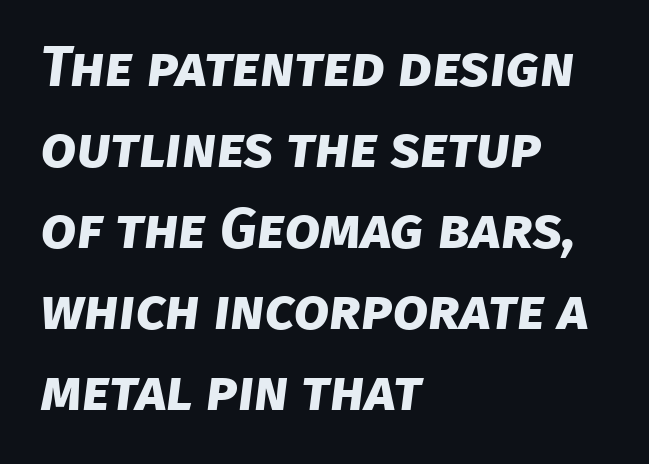
Visually the block forms a straight wall on the left and a jagged coastline on the right. Vertically, the passage feels balanced, rows spaced as you'd expect. How heavy is the stroke? Heavy — this is a bold. Do the characters align in a grid? No, the font is proportional.
